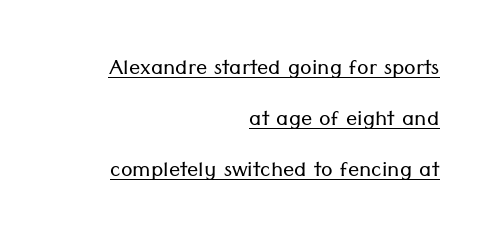
You can tell it's not italic because the verticals are truly vertical. Underlining? Definitely there. The letterforms sit shoulder to shoulder at normal distance. Font category for this specimen: sans-serif.
